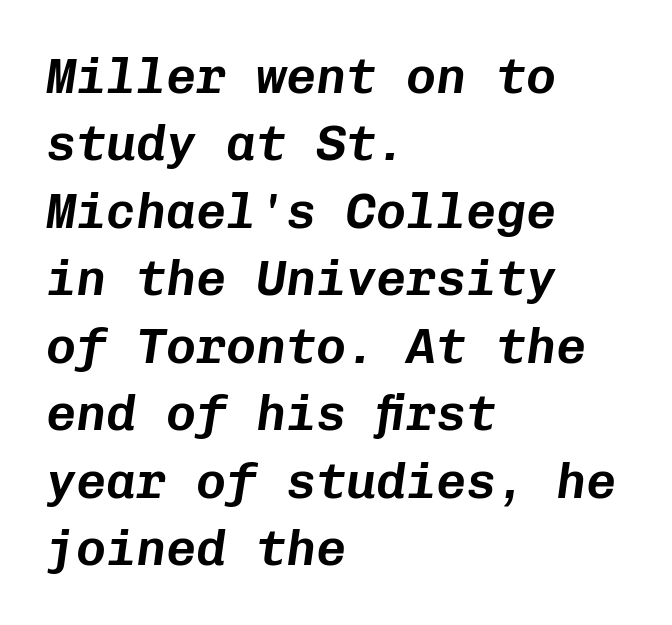
Visually the block forms a straight wall on the left and a jagged coastline on the right. Clear beneath every line of the passage. These lines are rendered in a fixed-pitch font. It's the slanting kind of type. Rows of type keep a routine distance in the vertical direction.
